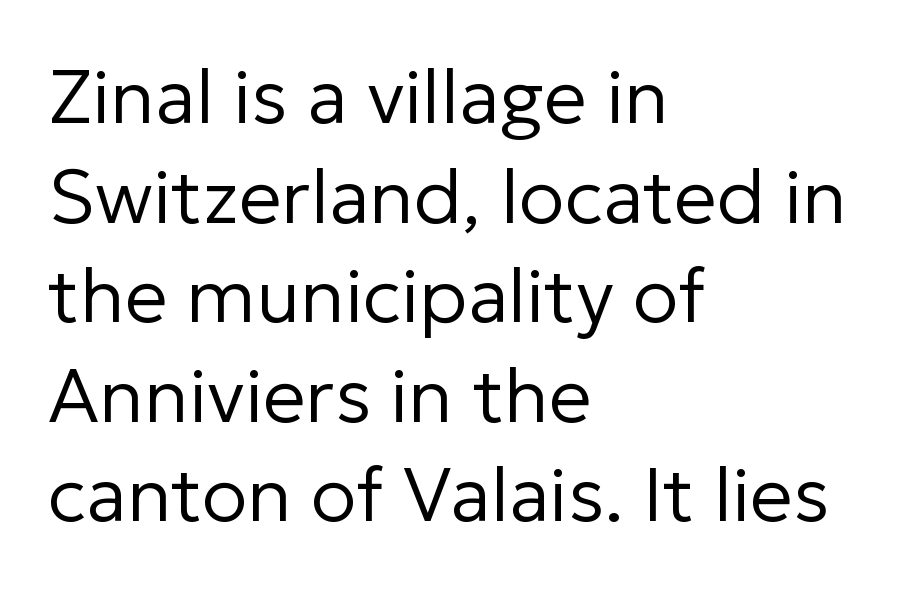
Q: Is the text bold? A: No.
Q: Is the text italic (slanted)? A: No, it is upright.
Q: Is the typeface a serif or a sans-serif typeface? A: Sans-serif.
Q: Is the text underlined? A: No.
Q: How is the paragraph aligned? A: Left-aligned.
Q: Is the spacing between letters normal or unusually wide? A: Normal.
Q: Is the spacing between lines tight, normal or loose? A: Normal.
Q: Width (condensed, normal, or wide)? A: Normal.
Q: Stroke contrast? A: Low.
Q: x-height? A: Medium.
Q: Monospaced? A: No.
